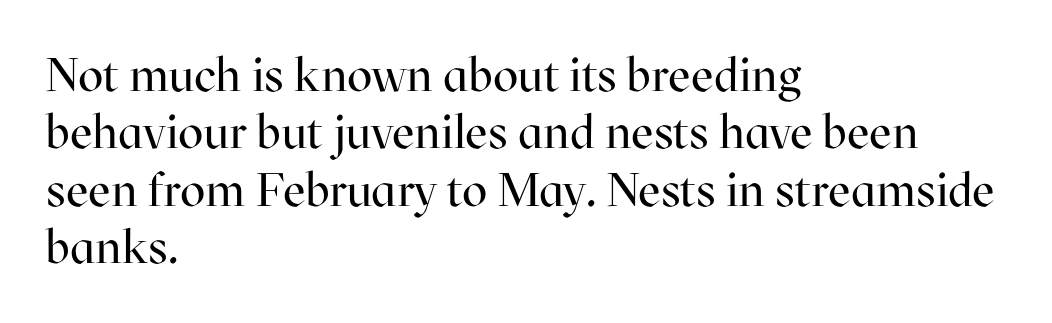
{"serif": "yes", "italic": "no", "bold": "no", "weight": "regular", "width": "normal", "stroke_contrast": "high", "x_height": "medium", "monospaced": "no", "underline": "no", "align": "left", "line_spacing_ratio": 1.22, "letter_spacing": "normal", "letter_spacing_em": 0.0, "glyph_px": 47}
